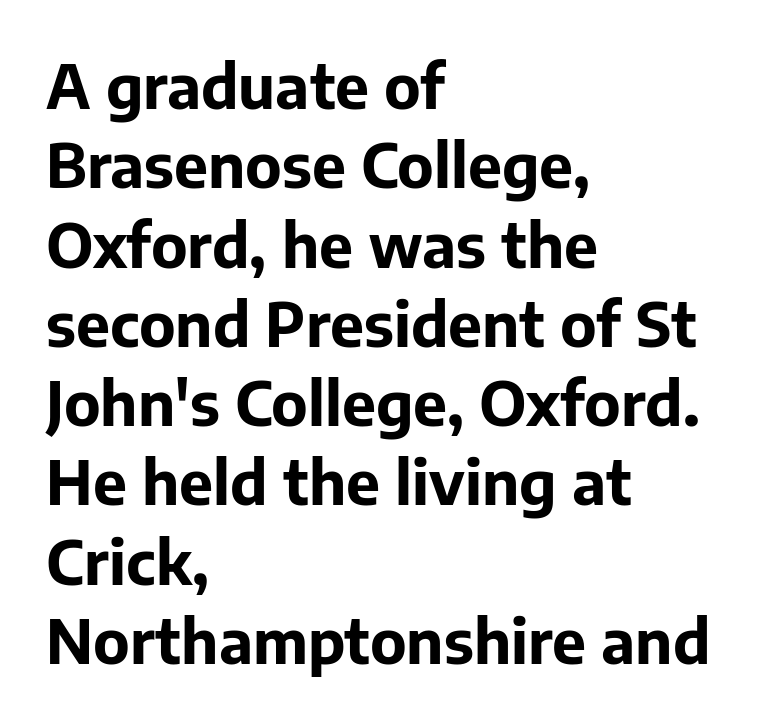
{"serif": "no", "italic": "no", "bold": "yes", "weight": "bold", "width": "normal", "stroke_contrast": "low", "x_height": "medium", "monospaced": "no", "underline": "no", "align": "left", "line_spacing": "normal", "line_spacing_ratio": 1.3, "letter_spacing": "normal", "letter_spacing_em": 0.0, "glyph_px": 61}
